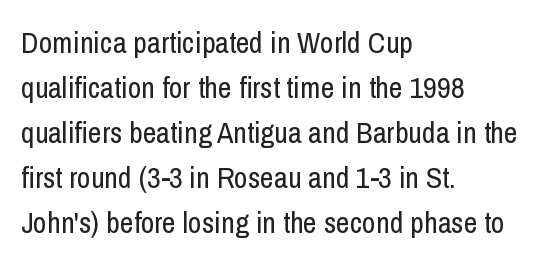
{"serif": "no", "italic": "no", "bold": "no", "weight": "regular", "width": "condensed", "stroke_contrast": "low", "x_height": "medium", "monospaced": "no", "underline": "no", "align": "left", "line_spacing": "normal", "line_spacing_ratio": 1.5, "letter_spacing": "normal", "letter_spacing_em": 0.0, "glyph_px": 30}
